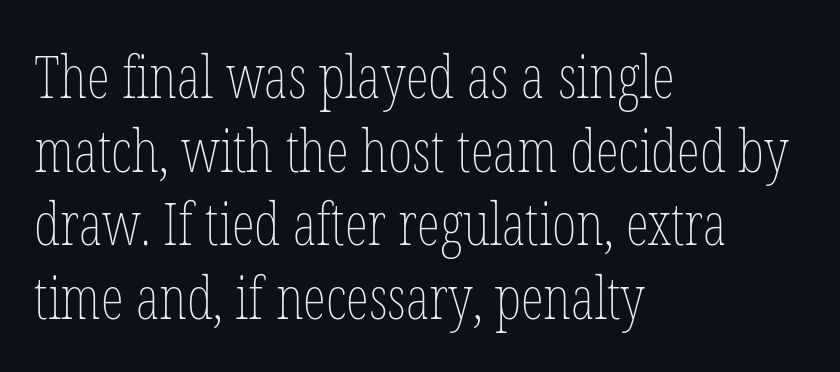
The image shows 59 px thin, condensed type, upright; set left-aligned, normal line spacing (1.25x), normal letter spacing, not underlined; low stroke contrast and a medium x-height.
